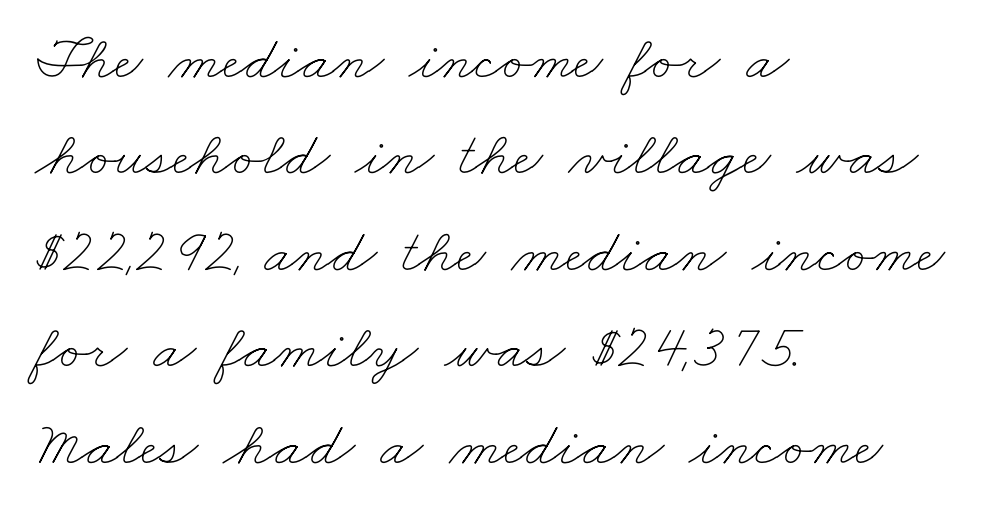
Q: Is the text bold? A: No.
Q: Is the text underlined? A: No.
Q: How is the paragraph aligned? A: Left-aligned.
Q: Is the spacing between letters normal or unusually wide? A: Normal.
Q: Is the spacing between lines tight, normal or loose? A: Normal.
Q: Width (condensed, normal, or wide)? A: Wide.
Q: Stroke contrast? A: Low.
Q: x-height? A: Small.
Q: Monospaced? A: No.
